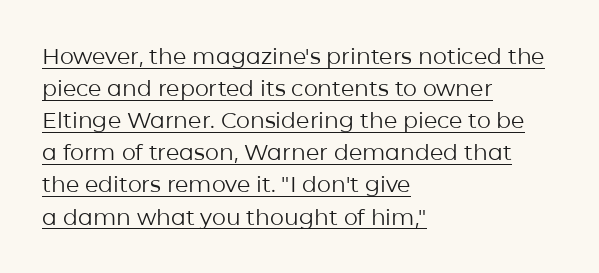
The image shows 22 px text type, upright; set left-aligned, normal line spacing (1.46x), normal letter spacing, underlined.
